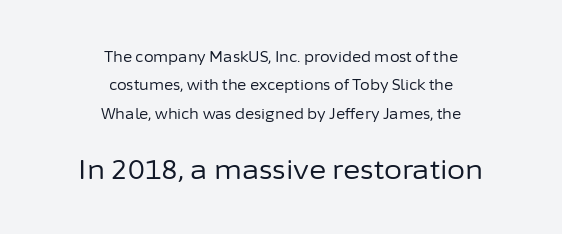
{"italic": "no", "bold": "no", "underline": "no", "align": "center", "line_spacing": "loose", "line_spacing_ratio": 2.03, "letter_spacing": "normal", "letter_spacing_em": 0.0, "larger_block": "second", "size_ratio": 1.86, "glyph_px": 26}
